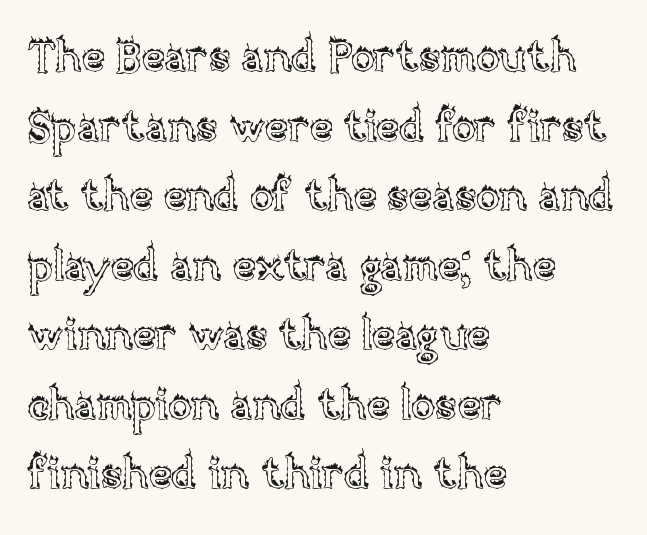
Normally led — the rows are evenly, conventionally spaced. Compared with typical body copy, the letter spacing here is the same. The ragged edge is on the right, which tells us the setting is flush left. These lines are rendered in a variable-pitch font. Clear beneath every line of the passage. Rendered with straight, roman letterforms.
